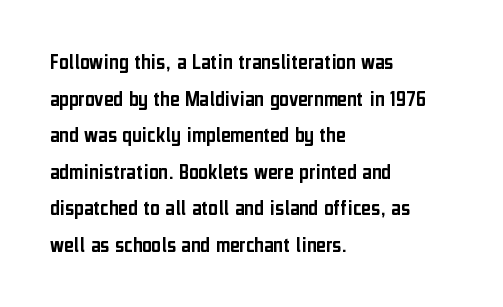
Q: Is the text italic (slanted)? A: No, it is upright.
Q: Is the text underlined? A: No.
Q: How is the paragraph aligned? A: Left-aligned.
Q: Is the spacing between letters normal or unusually wide? A: Normal.
Q: Is the spacing between lines tight, normal or loose? A: Normal.
